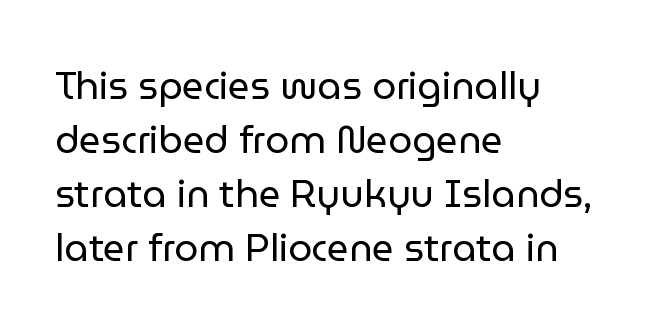
Q: Is the text bold? A: No.
Q: Is the text italic (slanted)? A: No, it is upright.
Q: Is the typeface a serif or a sans-serif typeface? A: Sans-serif.
Q: Is the text underlined? A: No.
Q: How is the paragraph aligned? A: Left-aligned.
Q: Is the spacing between letters normal or unusually wide? A: Normal.
Q: Is the spacing between lines tight, normal or loose? A: Normal.
Q: Width (condensed, normal, or wide)? A: Normal.
Q: Stroke contrast? A: Low.
Q: x-height? A: Medium.
Q: Monospaced? A: No.
